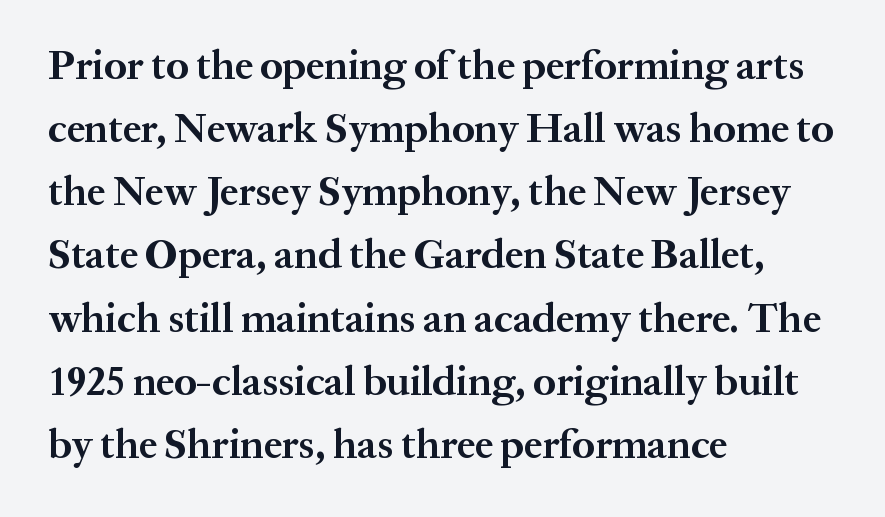
If you drew a line through each stem, it would be perfectly vertical. Teacher's note: observe the even left margin — that is flush-left alignment. Words appear dense and cohesive because spacing is normal. Plain, unruled lines of type.
